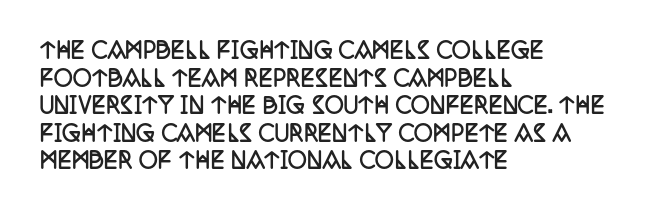
Q: Is the text bold? A: Yes.
Q: Is the text italic (slanted)? A: No, it is upright.
Q: Is the text underlined? A: No.
Q: How is the paragraph aligned? A: Left-aligned.
Q: Is the spacing between letters normal or unusually wide? A: Normal.
Q: Is the spacing between lines tight, normal or loose? A: Normal.
